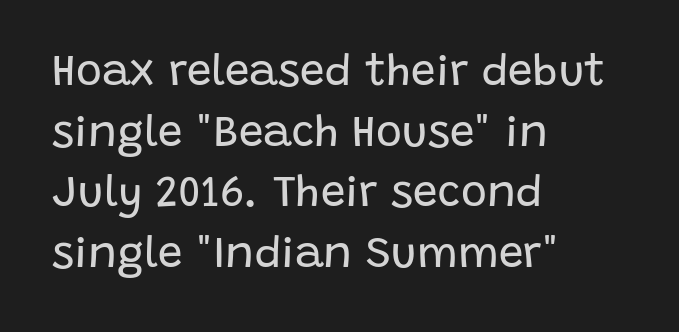
Q: Is the text bold? A: No.
Q: Is the text italic (slanted)? A: No, it is upright.
Q: Is the typeface a serif or a sans-serif typeface? A: Sans-serif.
Q: Is the text underlined? A: No.
Q: How is the paragraph aligned? A: Left-aligned.
Q: Is the spacing between letters normal or unusually wide? A: Normal.
Q: Is the spacing between lines tight, normal or loose? A: Normal.
Q: Width (condensed, normal, or wide)? A: Normal.
Q: Stroke contrast? A: Low.
Q: x-height? A: Large.
Q: Monospaced? A: No.
